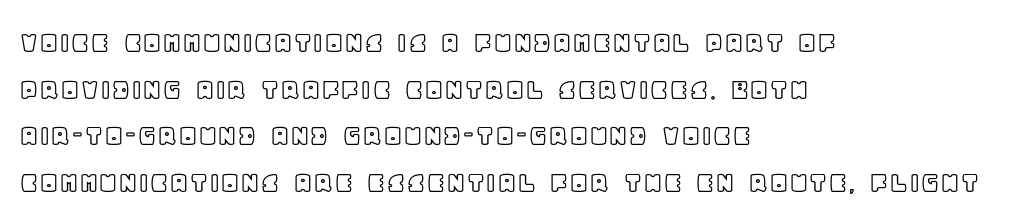
Q: Is the text italic (slanted)? A: No, it is upright.
Q: Is the text underlined? A: No.
Q: How is the paragraph aligned? A: Left-aligned.
Q: Is the spacing between letters normal or unusually wide? A: Normal.
Q: Is the spacing between lines tight, normal or loose? A: Normal.
Q: Width (condensed, normal, or wide)? A: Normal.
Q: x-height? A: Large.
Q: Monospaced? A: No.
